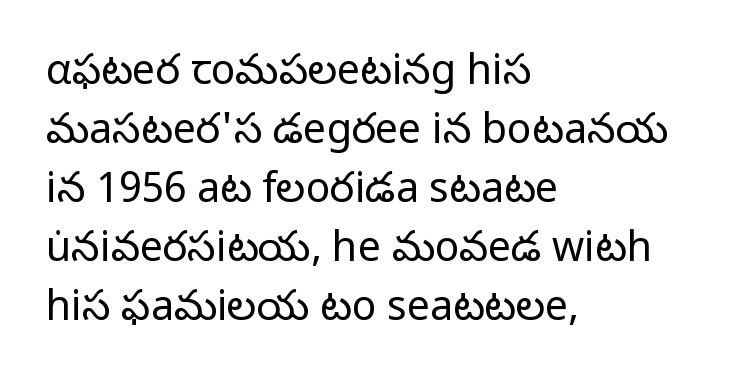
{"serif": "no", "italic": "no", "bold": "no", "weight": "regular", "width": "normal", "stroke_contrast": "low", "x_height": "medium", "monospaced": "no", "underline": "no", "align": "left", "line_spacing": "normal", "line_spacing_ratio": 1.44, "letter_spacing": "normal", "letter_spacing_em": 0.0, "glyph_px": 41}
